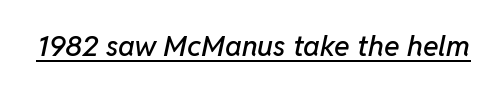
Q: Is the text italic (slanted)? A: Yes, it leans right by about 11 degrees.
Q: Is the text underlined? A: Yes.
Q: Is the spacing between letters normal or unusually wide? A: Normal.
Q: Width (condensed, normal, or wide)? A: Normal.
Q: Stroke contrast? A: Low.
Q: x-height? A: Medium.
Q: Monospaced? A: No.
